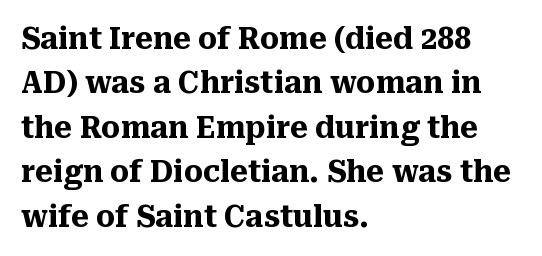
The image shows 30 px heavy serif type, upright; set left-aligned, normal line spacing (1.48x), normal letter spacing, not underlined; medium stroke contrast and a medium x-height.
